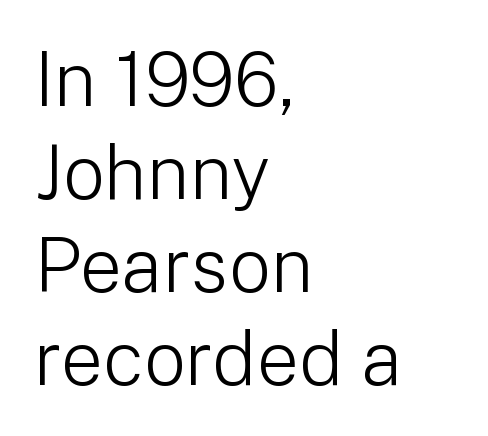
The image shows 75 px light sans-serif type, upright; set left-aligned, line spacing 1.24x, normal letter spacing, not underlined; low stroke contrast and a medium x-height.
